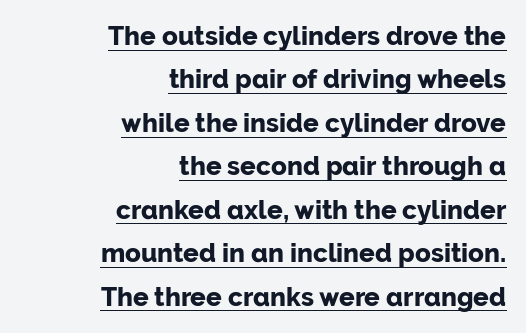
The passage shown is emphatically bold. The typesetter chose a ragged-left arrangement here. If you drew a line through each stem, it would be perfectly vertical. Each new line begins a customary step beneath the previous one. No extra tracking has been applied to these lines.
